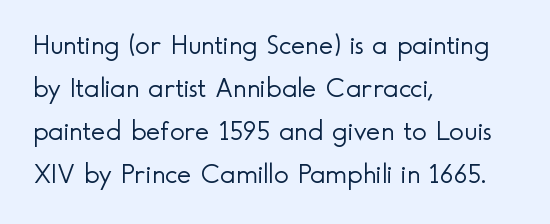
Q: Is the text bold? A: No.
Q: Is the text italic (slanted)? A: No, it is upright.
Q: Is the typeface a serif or a sans-serif typeface? A: Sans-serif.
Q: Is the text underlined? A: No.
Q: How is the paragraph aligned? A: Left-aligned.
Q: Is the spacing between letters normal or unusually wide? A: Normal.
Q: Is the spacing between lines tight, normal or loose? A: Normal.
Q: Width (condensed, normal, or wide)? A: Normal.
Q: x-height? A: Small.
Q: Monospaced? A: No.
